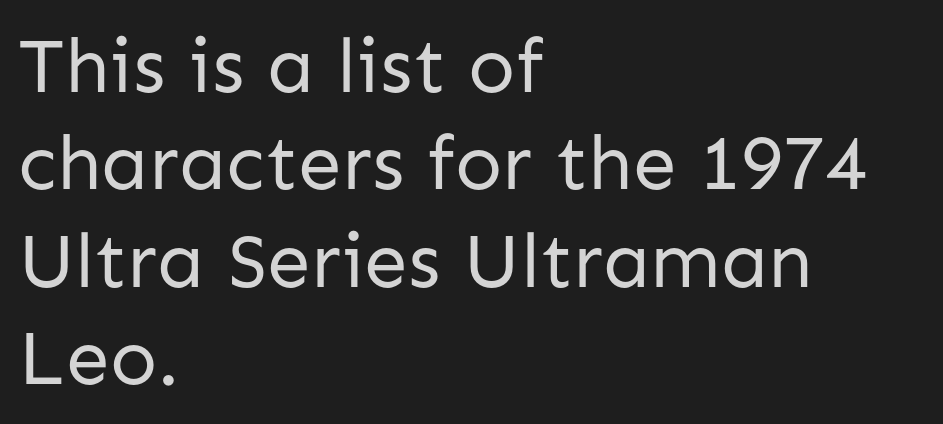
Q: Is the text bold? A: No.
Q: Is the text italic (slanted)? A: No, it is upright.
Q: Is the typeface a serif or a sans-serif typeface? A: Sans-serif.
Q: Is the text underlined? A: No.
Q: How is the paragraph aligned? A: Left-aligned.
Q: Is the spacing between letters normal or unusually wide? A: Normal.
Q: Is the spacing between lines tight, normal or loose? A: Normal.
Q: Width (condensed, normal, or wide)? A: Normal.
Q: Stroke contrast? A: Low.
Q: x-height? A: Medium.
Q: Monospaced? A: No.
